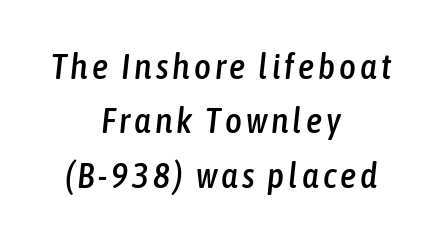
Interline gaps are of average width in this sample. Just letters on the line, the space beneath them empty. The text carries the slant typical of an italic or oblique font. These lines are centered, leaving both edges ragged.
